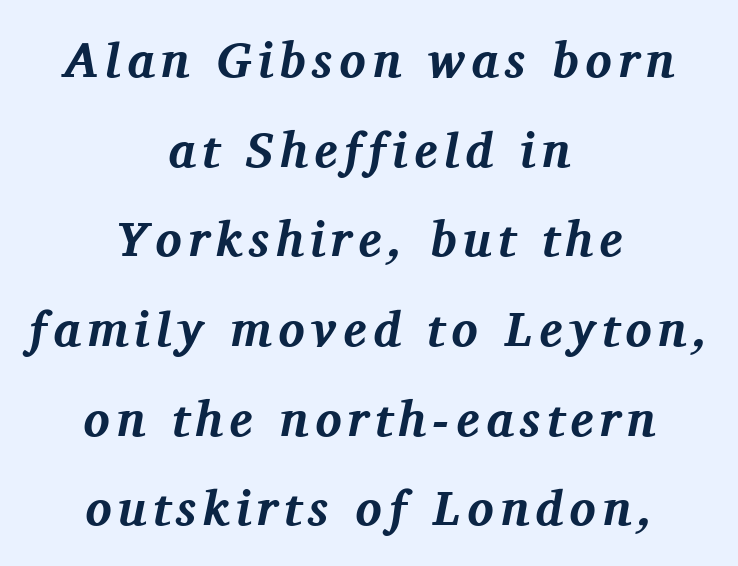
In CSS terms this would be text-align: center. Slanted lettering throughout. The face used here is proportionally spaced, like ordinary book or web type. Each row of text sits above clean, open space.
